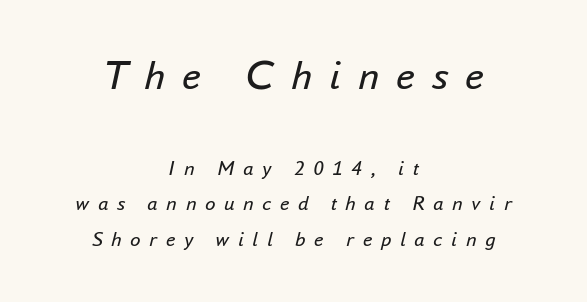
Q: Is the text bold? A: No.
Q: Is the text italic (slanted)? A: Yes, it leans right by about 16 degrees.
Q: Is the text underlined? A: No.
Q: How is the paragraph aligned? A: Centered.
Q: Is the spacing between letters normal or unusually wide? A: Unusually wide.
Q: Is the spacing between lines tight, normal or loose? A: Normal.
Q: Which block of text is set in a larger size, the first (top) or the second (bottom)? A: The first (top) one.
Q: Width (condensed, normal, or wide)? A: Normal.
Q: Stroke contrast? A: Low.
Q: x-height? A: Small.
Q: Monospaced? A: No.
